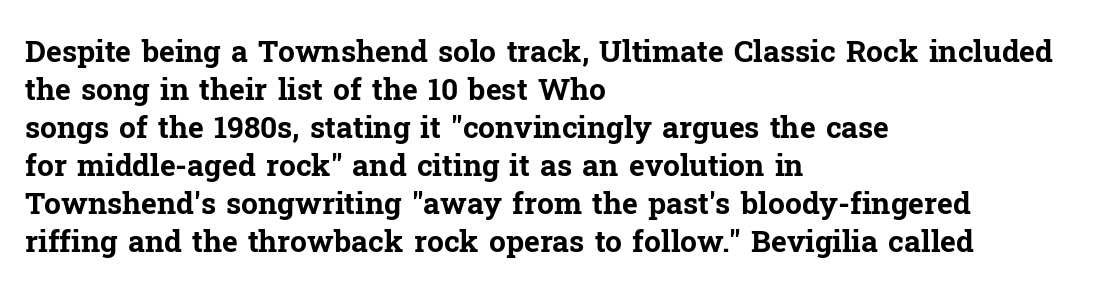
The image shows 30 px bold serif type, upright; set left-aligned, normal line spacing (1.27x), normal letter spacing, not underlined; low stroke contrast and a medium x-height.
